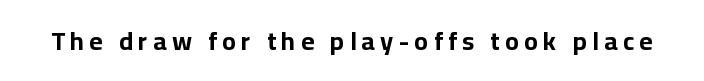
The image shows 26 px bold type, upright; set unusually wide letter spacing (+0.2 em), not underlined.
